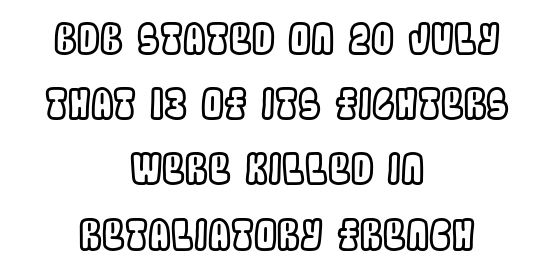
The image shows 41 px condensed type, upright; set centered, normal line spacing (1.59x), normal letter spacing, not underlined; a large x-height.
